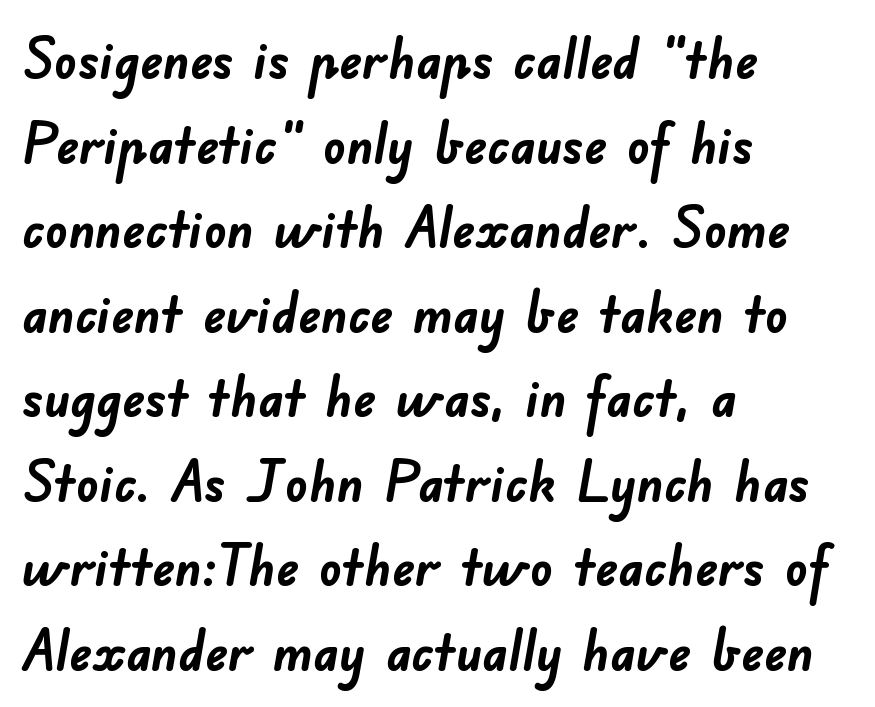
Serifs: no, the terminals of the letterforms are clean. Do the characters align in a grid? No, the font is proportional. Does the weight exceed regular? Yes, all the way to bold. The passage shown is not underscored anywhere.
